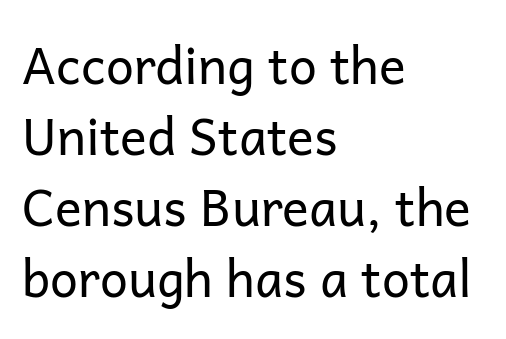
{"serif": "no", "italic": "no", "bold": "no", "weight": "regular", "width": "normal", "stroke_contrast": "low", "x_height": "medium", "monospaced": "no", "underline": "no", "align": "left", "line_spacing": "normal", "line_spacing_ratio": 1.42, "letter_spacing": "normal", "letter_spacing_em": 0.0, "glyph_px": 50}
